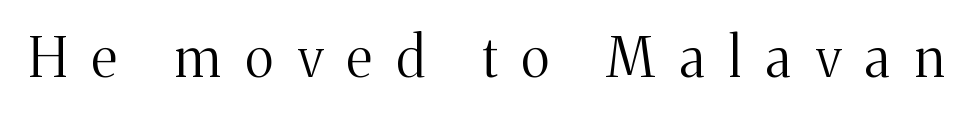
{"serif": "yes", "italic": "no", "bold": "no", "weight": "light", "width": "normal", "stroke_contrast": "medium", "x_height": "medium", "monospaced": "no", "underline": "no", "letter_spacing": "wide", "letter_spacing_em": 0.45, "glyph_px": 55}
